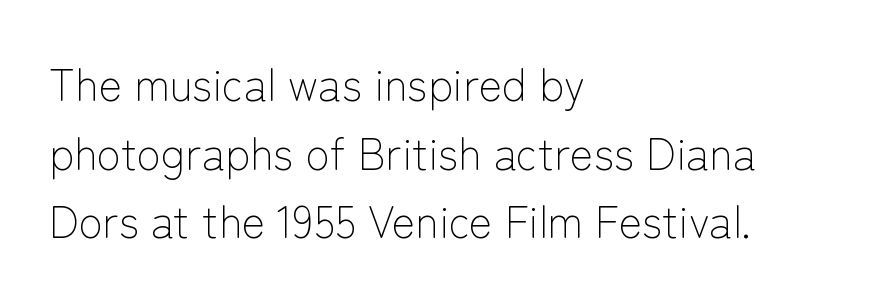
The image shows 44 px light sans-serif type, upright; set left-aligned, normal line spacing (1.56x), normal letter spacing, not underlined; low stroke contrast and a medium x-height.
